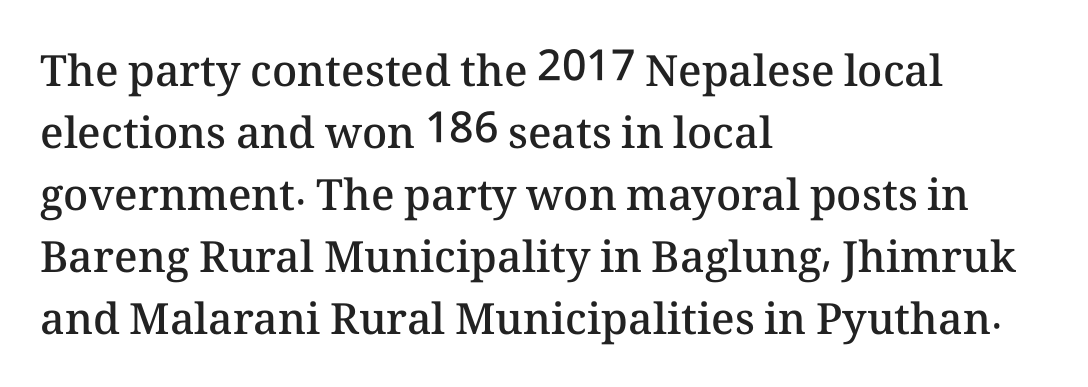
{"italic": "no", "bold": "semi", "weight": "semibold", "width": "normal", "stroke_contrast": "medium", "x_height": "medium", "monospaced": "no", "underline": "no", "align": "left", "line_spacing": "normal", "line_spacing_ratio": 1.44, "letter_spacing": "normal", "letter_spacing_em": 0.0, "glyph_px": 43}
